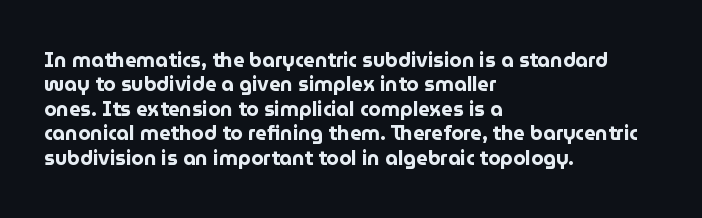
Q: Is the text bold? A: Yes.
Q: Is the text italic (slanted)? A: No, it is upright.
Q: Is the text underlined? A: No.
Q: How is the paragraph aligned? A: Left-aligned.
Q: Is the spacing between letters normal or unusually wide? A: Normal.
